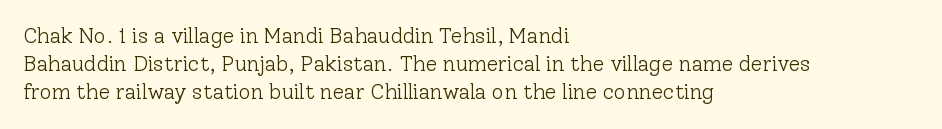
Q: Is the text bold? A: No.
Q: Is the text italic (slanted)? A: No, it is upright.
Q: Is the text underlined? A: No.
Q: How is the paragraph aligned? A: Left-aligned.
Q: Is the spacing between letters normal or unusually wide? A: Normal.
Q: Is the spacing between lines tight, normal or loose? A: Normal.
